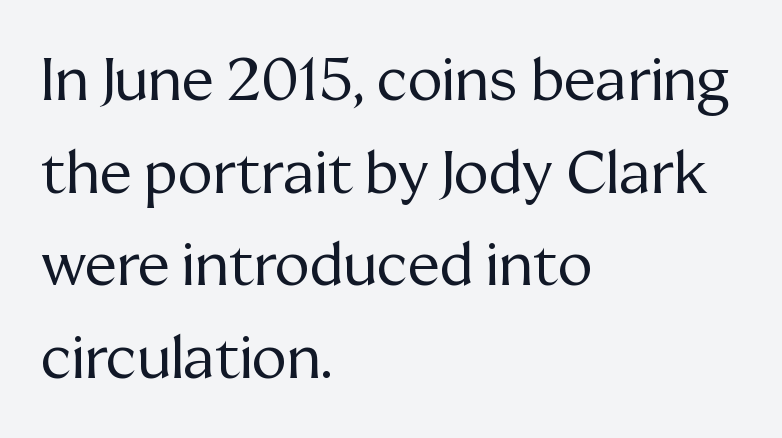
The image shows 59 px regular-weight serif type, upright; set left-aligned, normal line spacing (1.57x), normal letter spacing, not underlined; medium stroke contrast and a medium x-height.
